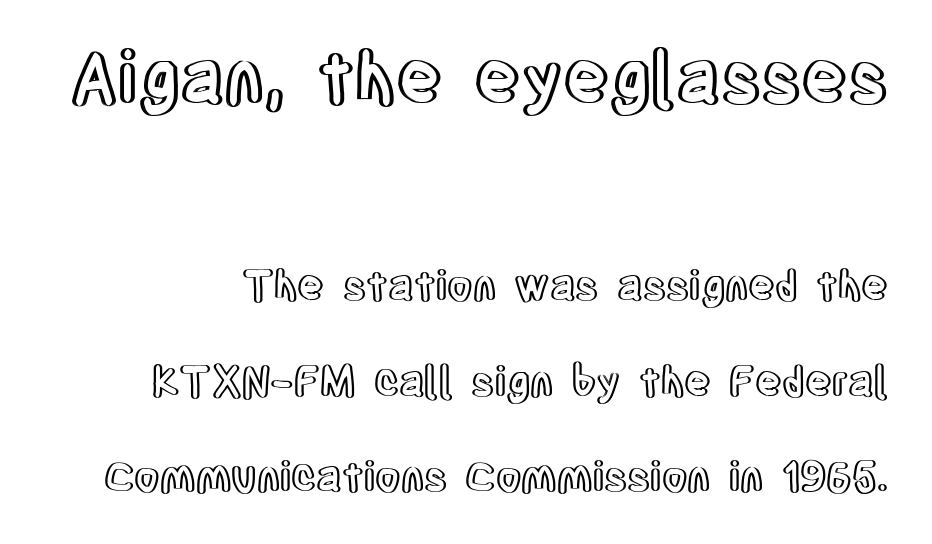
The passage shown has conventional tracking throughout. The strip under each line holds only bare page. Note: larger setting up top, smaller setting below. The block of text is sparse from top to bottom, with ample space between rows.
